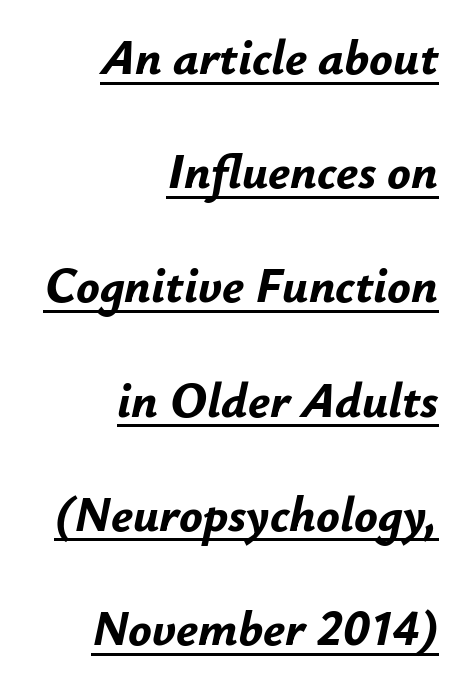
Quick note: underline on. Casual observation: everything's shoved over to the right. You could fit nearly another row in the gap between these rows. The line texture is even and compact thanks to regular tracking. These words are printed bold, with thick strokes throughout. The rendering uses natural spacing where letterforms have individual widths.
